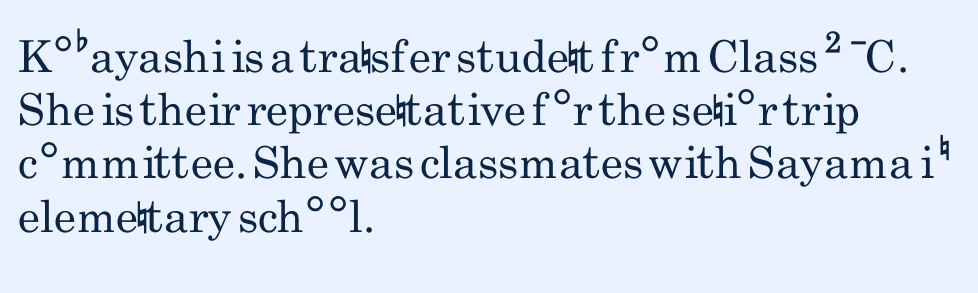
Typographically, this falls in the sans-serif category. The rendering uses natural spacing where letterforms have individual widths. The lettering holds an erect, upright posture throughout. Each line starts at the same left margin while the right side varies.
